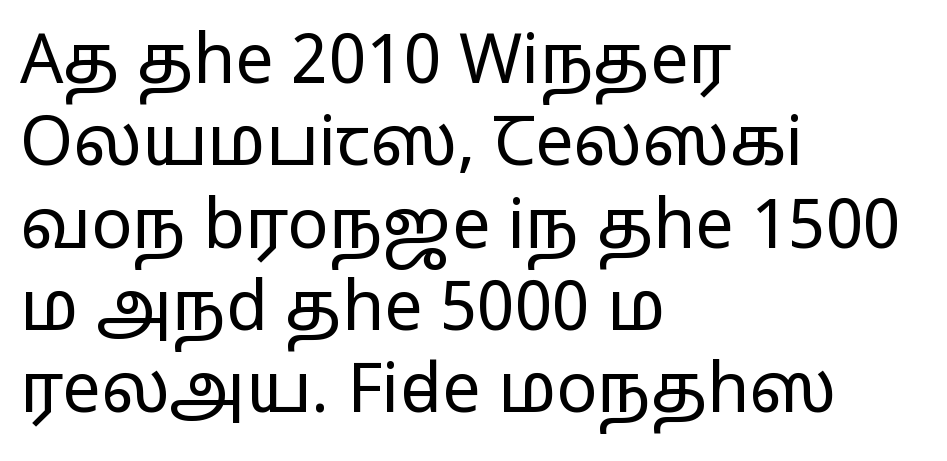
In terms of posture, this sample is upright. These lines are rendered in a variable-pitch font. Horizontally, the lines are justified to the leading edge only. The passage shown is typeset with a sans-serif family. No heavy texture on the line: the type isn't bold. Underlining? Definitely not there.
